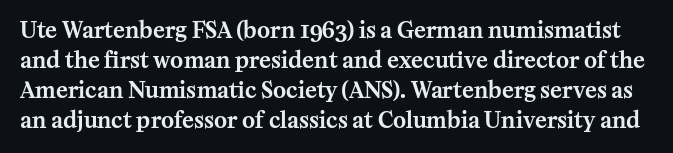
Spacing between characters is what you'd get straight out of the box. Unmarked baselines from the first word to the last. Summary of vertical rhythm: regular, with standard interline spacing. It's the straight-up-and-down kind of type.
